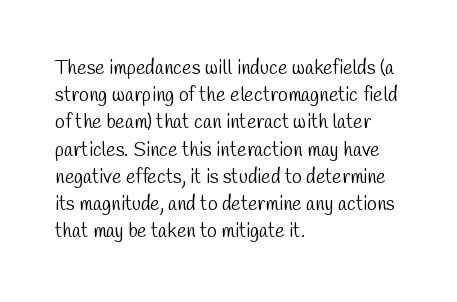
{"bold": "no", "underline": "no", "align": "left", "line_spacing": "normal", "line_spacing_ratio": 1.36, "letter_spacing": "normal", "letter_spacing_em": 0.0, "glyph_px": 20}
